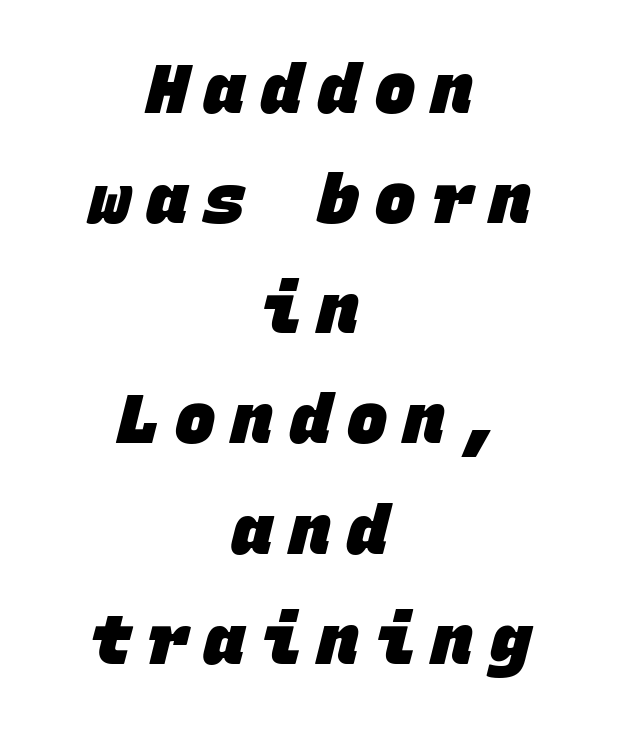
The image shows 68 px heavy sans-serif type, monospaced; set centered, normal line spacing (1.62x), unusually wide letter spacing (+0.24 em), not underlined; low stroke contrast and a large x-height.
